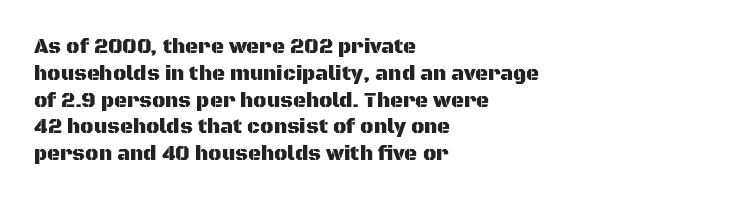
The vertical gap from one line to the next is medium. The letters sit at their default tracking, neither squeezed nor spread. A student would call this left alignment; a typographer would say flush left, rag right. Does the lettering tilt? It doesn't — this is upright.
